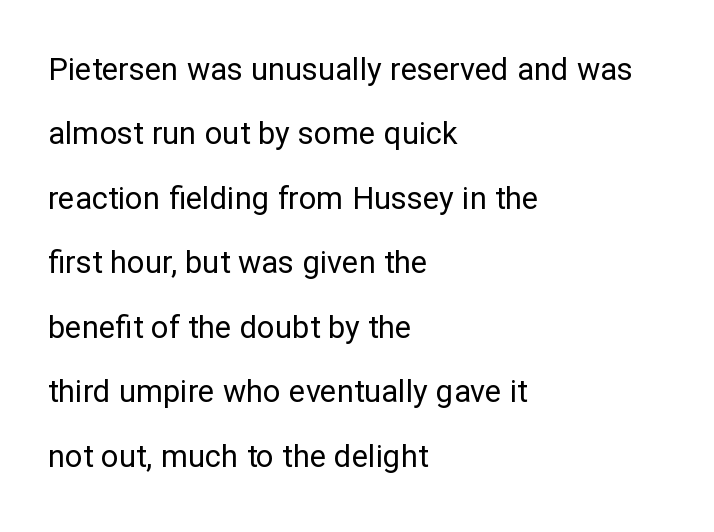
The image shows 31 px regular-weight sans-serif type, upright; set left-aligned, loose line spacing (2.08x), normal letter spacing, not underlined; low stroke contrast and a medium x-height.
